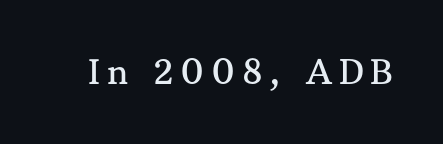
Q: Is the text italic (slanted)? A: No, it is upright.
Q: Is the typeface a serif or a sans-serif typeface? A: Serif.
Q: Is the text underlined? A: No.
Q: Is the spacing between letters normal or unusually wide? A: Unusually wide.
Q: Width (condensed, normal, or wide)? A: Normal.
Q: Stroke contrast? A: Medium.
Q: x-height? A: Medium.
Q: Monospaced? A: No.
